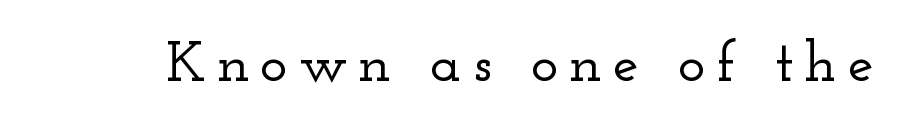
The image shows 58 px wide serif type, upright; set not underlined; low stroke contrast and a small x-height.
